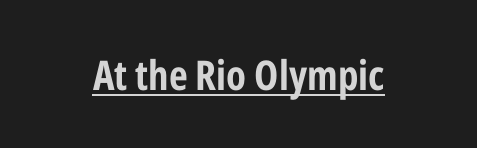
The gaps between neighbouring characters are ordinary and unremarkable. The font's upright variant was chosen for this text. Is there an underline? Yes — a line sits under the letters. A sans-serif font was chosen for this passage.
